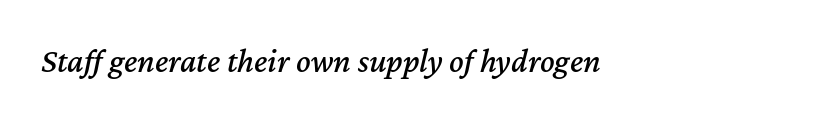
Q: Is the text italic (slanted)? A: Yes, it leans right by about 12 degrees.
Q: Is the text underlined? A: No.
Q: Is the spacing between letters normal or unusually wide? A: Normal.
Q: Width (condensed, normal, or wide)? A: Normal.
Q: Stroke contrast? A: Medium.
Q: x-height? A: Medium.
Q: Monospaced? A: No.
